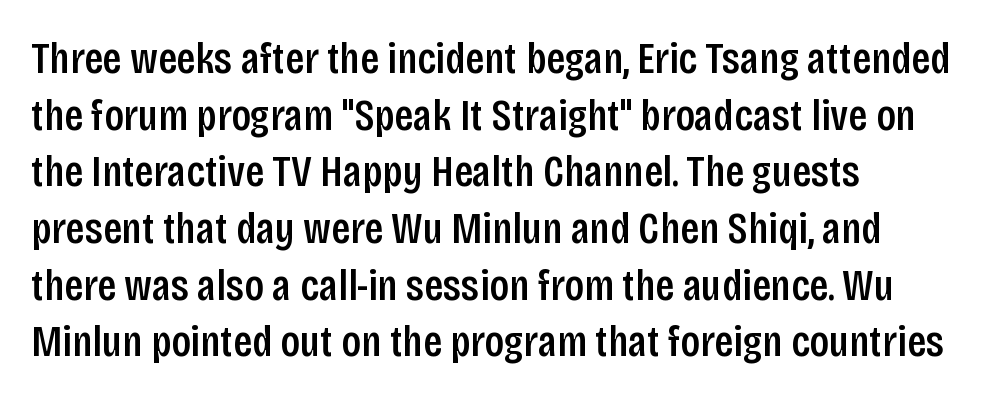
Q: Is the text bold? A: Semi-bold.
Q: Is the text italic (slanted)? A: No, it is upright.
Q: Is the typeface a serif or a sans-serif typeface? A: Sans-serif.
Q: Is the text underlined? A: No.
Q: How is the paragraph aligned? A: Left-aligned.
Q: Is the spacing between letters normal or unusually wide? A: Normal.
Q: Is the spacing between lines tight, normal or loose? A: Normal.
Q: Width (condensed, normal, or wide)? A: Condensed.
Q: Stroke contrast? A: Low.
Q: x-height? A: Large.
Q: Monospaced? A: No.
